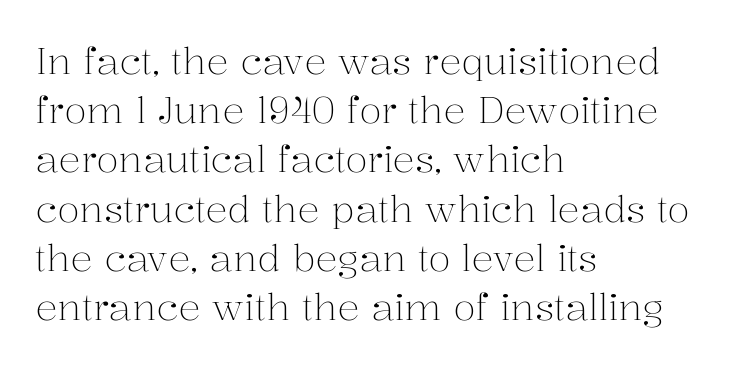
{"serif": "yes", "italic": "no", "bold": "no", "weight": "light", "width": "normal", "stroke_contrast": "medium", "x_height": "medium", "monospaced": "no", "underline": "no", "align": "left", "line_spacing": "normal", "line_spacing_ratio": 1.33, "letter_spacing": "normal", "letter_spacing_em": 0.0, "glyph_px": 37}
